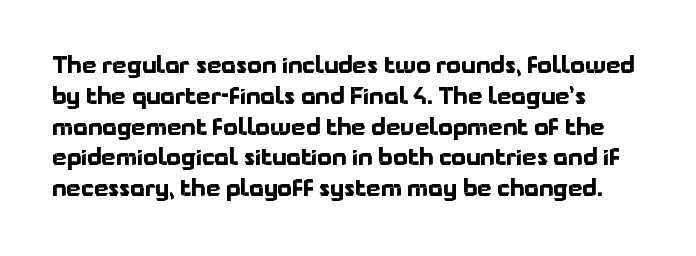
Q: Is the text bold? A: Yes.
Q: Is the text italic (slanted)? A: No, it is upright.
Q: Is the text underlined? A: No.
Q: Is the spacing between letters normal or unusually wide? A: Normal.
Q: Is the spacing between lines tight, normal or loose? A: Normal.
